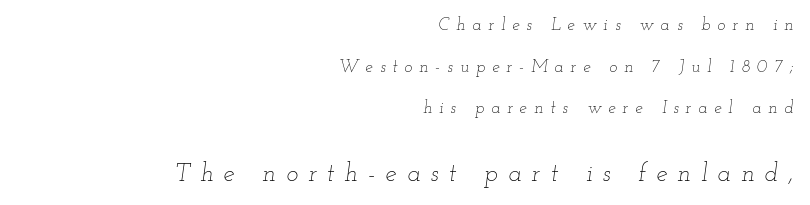
The image shows 25 px text type, italic (leaning right); set right-aligned, loose line spacing (2.45x), unusually wide letter spacing (+0.41 em), not underlined; the second (bottom) block is 1.47x larger.
